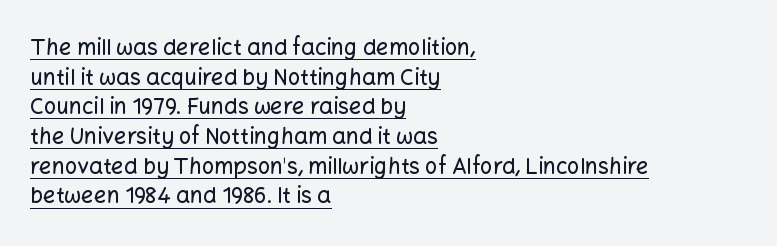
The image shows 22 px text type, upright; set left-aligned, normal line spacing (1.35x), normal letter spacing, underlined.
